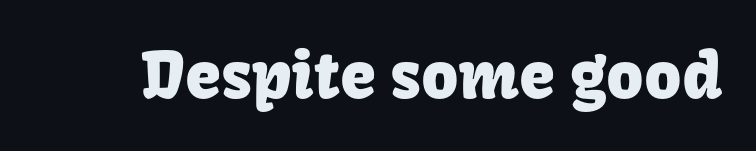
Q: Is the text italic (slanted)? A: No, it is upright.
Q: Is the typeface a serif or a sans-serif typeface? A: Sans-serif.
Q: Is the text underlined? A: No.
Q: Is the spacing between letters normal or unusually wide? A: Normal.
Q: Width (condensed, normal, or wide)? A: Normal.
Q: Stroke contrast? A: Low.
Q: x-height? A: Medium.
Q: Monospaced? A: No.
